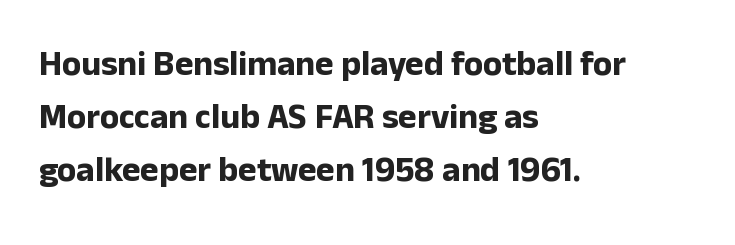
{"serif": "no", "italic": "no", "bold": "yes", "weight": "bold", "width": "normal", "stroke_contrast": "low", "x_height": "medium", "monospaced": "no", "underline": "no", "align": "left", "line_spacing": "normal", "line_spacing_ratio": 1.51, "letter_spacing": "normal", "letter_spacing_em": 0.0, "glyph_px": 35}
